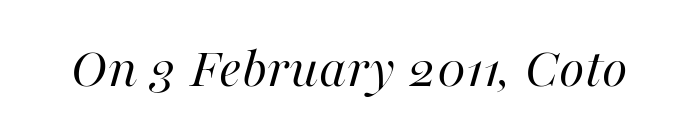
Q: Is the text bold? A: No.
Q: Is the text italic (slanted)? A: Yes, it leans right by about 16 degrees.
Q: Is the text underlined? A: No.
Q: Is the spacing between letters normal or unusually wide? A: Normal.
Q: Width (condensed, normal, or wide)? A: Normal.
Q: Stroke contrast? A: High.
Q: x-height? A: Medium.
Q: Monospaced? A: No.
